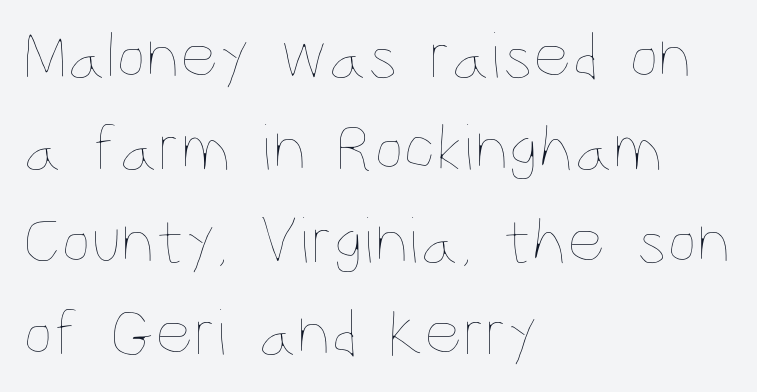
Q: Is the text bold? A: No.
Q: Is the text italic (slanted)? A: No, it is upright.
Q: Is the text underlined? A: No.
Q: How is the paragraph aligned? A: Left-aligned.
Q: Is the spacing between letters normal or unusually wide? A: Normal.
Q: Is the spacing between lines tight, normal or loose? A: Normal.
Q: Width (condensed, normal, or wide)? A: Condensed.
Q: Stroke contrast? A: Low.
Q: x-height? A: Large.
Q: Monospaced? A: No.
